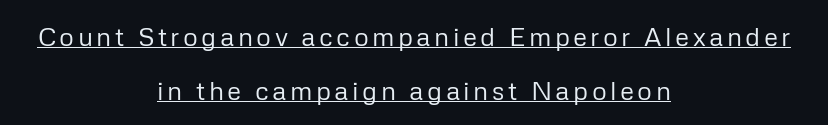
What's the leading like? Stretched, with rows far apart. The weight tops out at a normal text grade. Has an underline been added? It has. Nope, not italic — everything's standing straight.
